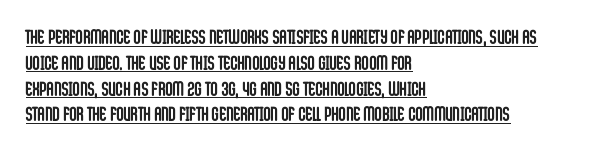
The type sits square on the baseline with zero lean. Characters follow at the spacing the type designer built in. Normally led — the rows are evenly, conventionally spaced. The rendering uses a bold face; every stroke is thick and dark. These lines are set flush left with a ragged right edge. Compared with undecorated copy, this sample adds a rule below the words.
